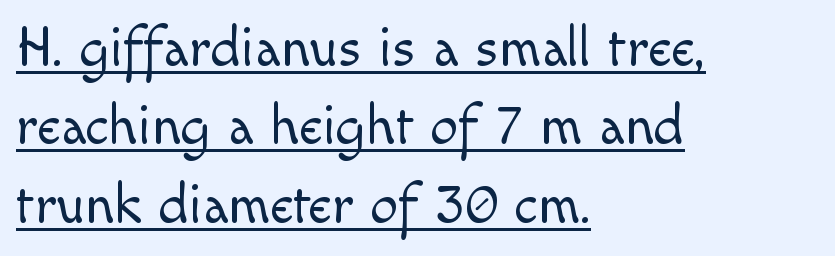
Q: Is the text bold? A: No.
Q: Is the text italic (slanted)? A: No, it is upright.
Q: Is the text underlined? A: Yes.
Q: How is the paragraph aligned? A: Left-aligned.
Q: Is the spacing between letters normal or unusually wide? A: Normal.
Q: Is the spacing between lines tight, normal or loose? A: Normal.
Q: Width (condensed, normal, or wide)? A: Normal.
Q: x-height? A: Small.
Q: Monospaced? A: No.
